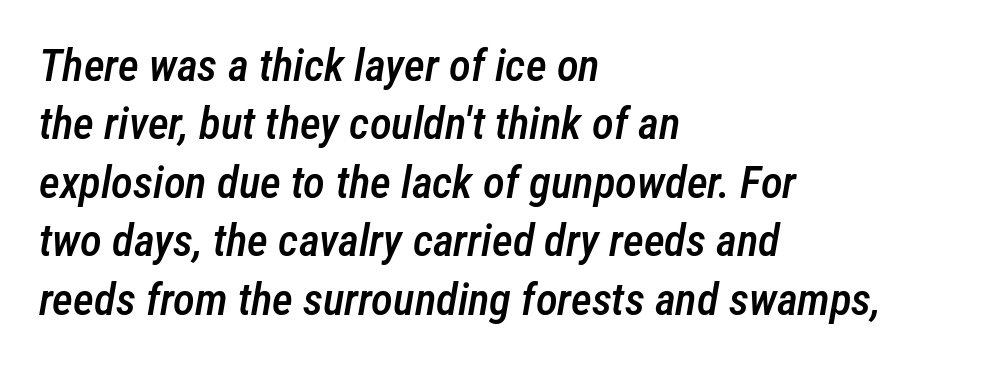
These lines are set flush left with a ragged right edge. Underline: absent. Caption: semibold face, moderately heavy strokes. Varying glyph widths throughout — classic text-font behaviour. Leading: standard. Between one letter and the next there's only the usual sliver of space.
